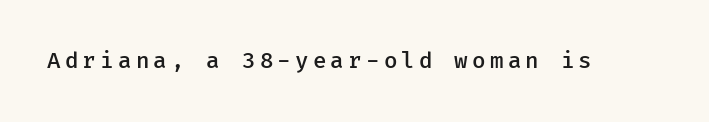
The image shows 22 px text type, upright; set not underlined.
